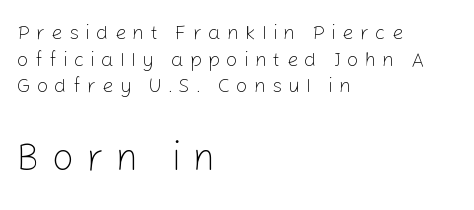
The image shows 39 px light sans-serif type, upright; set left-aligned, normal line spacing (1.33x), unusually wide letter spacing (+0.31 em), not underlined; the second (bottom) block is 1.95x larger; low stroke contrast and a medium x-height.
